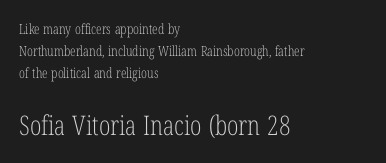
{"italic": "no", "bold": "no", "underline": "no", "align": "left", "line_spacing": "normal", "line_spacing_ratio": 1.56, "letter_spacing": "normal", "letter_spacing_em": 0.0, "larger_block": "second", "size_ratio": 1.93, "glyph_px": 27}
